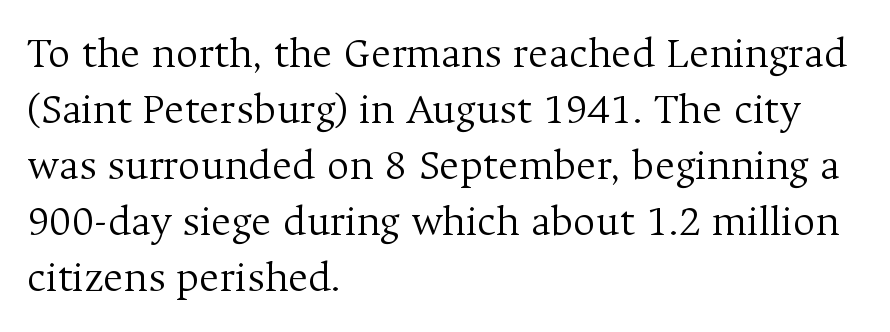
Compared with typical body copy, the letter spacing here is the same. The rendering uses a moderate line-height, typical for paragraphs. Alignment: flush left. Varying glyph widths throughout — classic text-font behaviour. The weight would be labelled regular, book, light, or lighter still. Small tapered or slab feet sit at the stroke ends, so this counts as serif.
